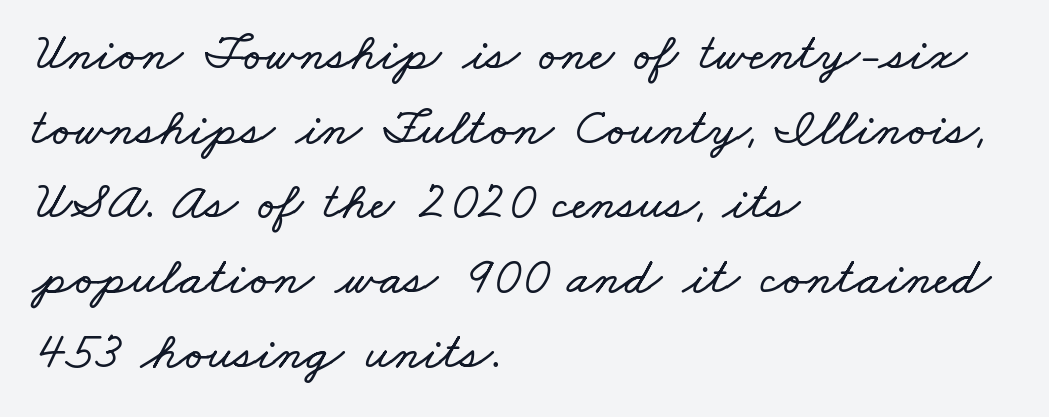
{"width": "wide", "stroke_contrast": "low", "x_height": "small", "monospaced": "no", "underline": "no", "align": "left", "line_spacing": "normal", "line_spacing_ratio": 1.41, "letter_spacing": "normal", "letter_spacing_em": 0.0, "glyph_px": 53}
